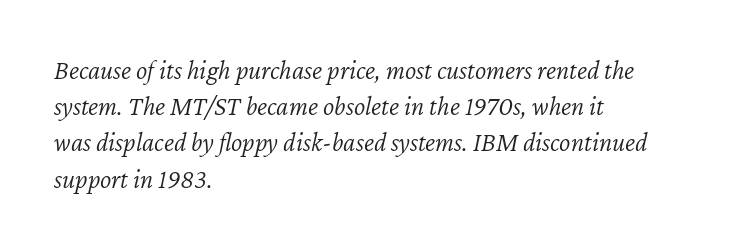
Q: Is the text bold? A: No.
Q: Is the text italic (slanted)? A: Yes, it leans right by about 12 degrees.
Q: Is the text underlined? A: No.
Q: How is the paragraph aligned? A: Left-aligned.
Q: Is the spacing between letters normal or unusually wide? A: Normal.
Q: Is the spacing between lines tight, normal or loose? A: Normal.
